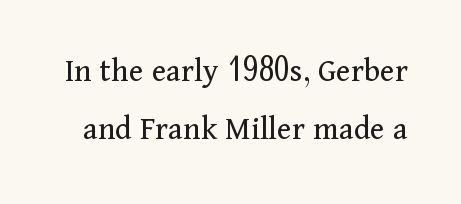
The image shows 34 px regular-weight serif type, upright; set line spacing 1.71x, normal letter spacing, not underlined; medium stroke contrast and a medium x-height.
